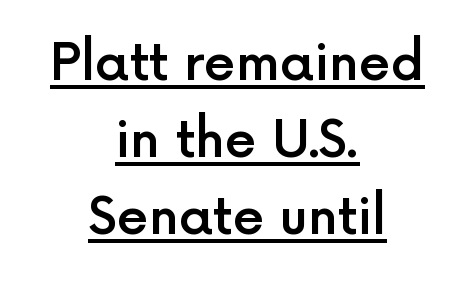
The image shows 51 px semibold sans-serif type, upright; set centered, normal line spacing (1.51x), normal letter spacing, underlined; a medium x-height.
